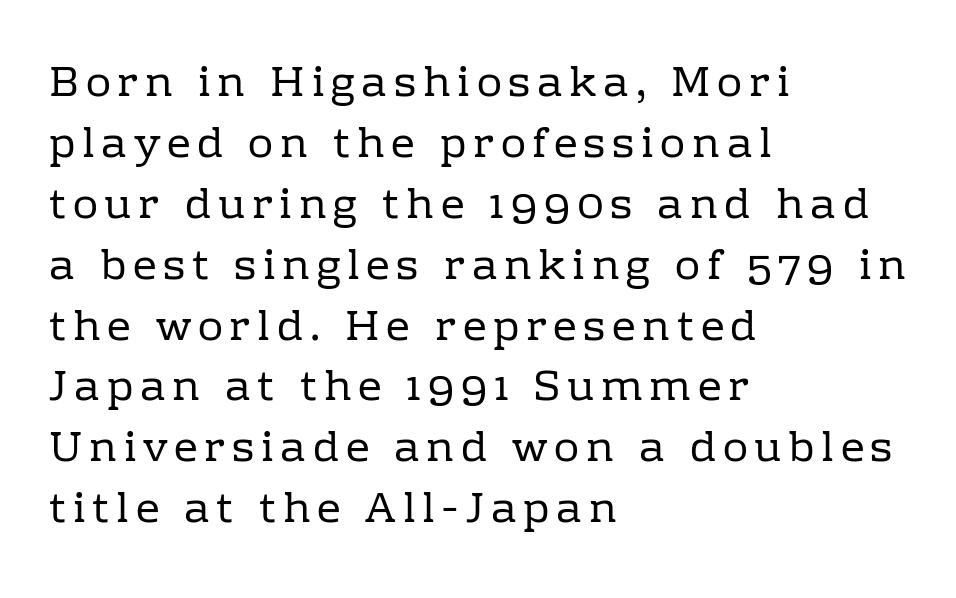
The image shows 42 px regular-weight serif type, upright; set left-aligned, normal line spacing (1.45x), not underlined; low stroke contrast and a medium x-height.
